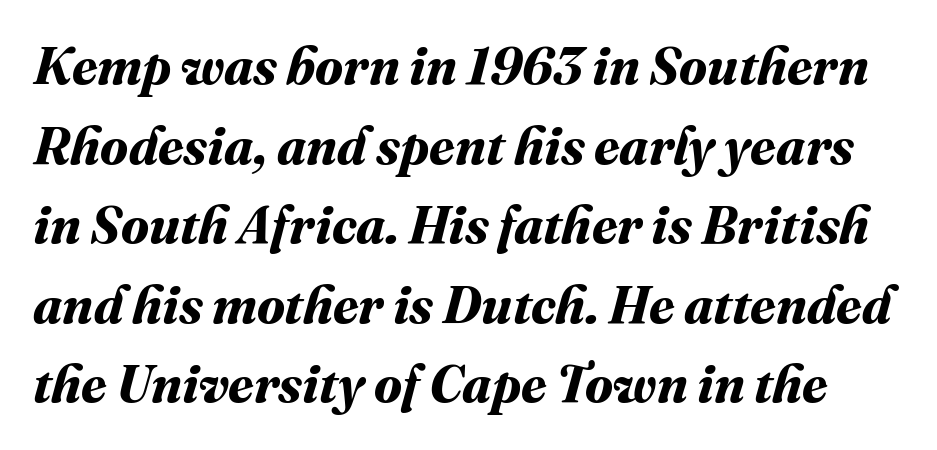
{"bold": "yes", "weight": "bold", "width": "normal", "stroke_contrast": "medium", "x_height": "medium", "monospaced": "no", "underline": "no", "line_spacing": "normal", "line_spacing_ratio": 1.53, "letter_spacing": "normal", "letter_spacing_em": 0.0, "glyph_px": 52}
